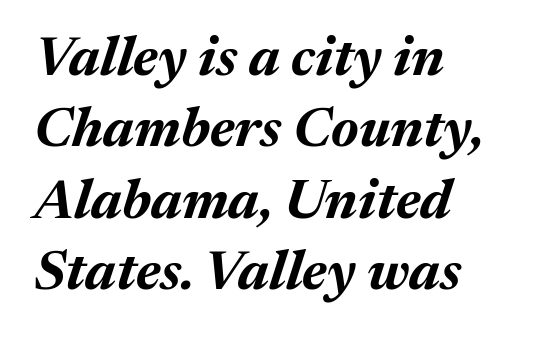
The image shows 55 px bold type, italic (leaning right); set left-aligned, normal line spacing (1.3x), normal letter spacing, not underlined; medium stroke contrast and a medium x-height.
